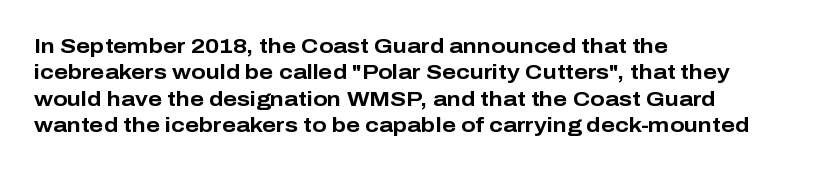
Q: Is the text bold? A: Yes.
Q: Is the text italic (slanted)? A: No, it is upright.
Q: Is the text underlined? A: No.
Q: How is the paragraph aligned? A: Left-aligned.
Q: Is the spacing between letters normal or unusually wide? A: Normal.
Q: Is the spacing between lines tight, normal or loose? A: Normal.
